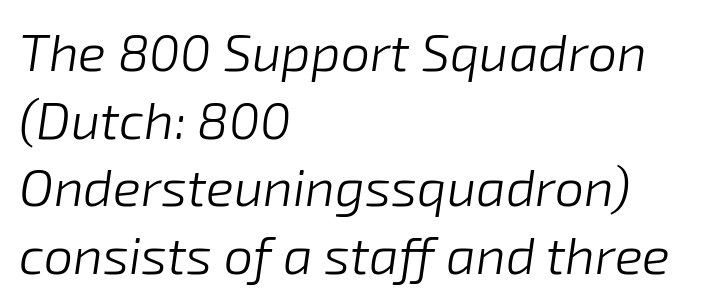
The image shows 52 px light type, italic (leaning right); set left-aligned, normal line spacing (1.3x), normal letter spacing, not underlined; low stroke contrast and a medium x-height.
